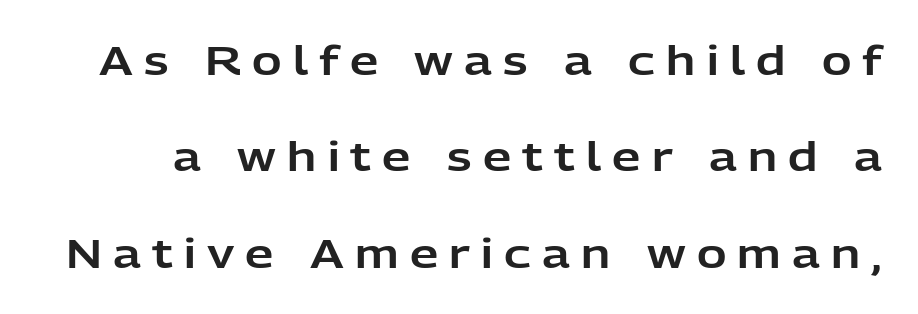
Spacing verdict: proportional, widths tailored to each character. Rule under the text: the space is simply empty. Each letter's strokes conclude bluntly, with no projecting serifs. Unlike italic type, these characters show no tilt at all.
